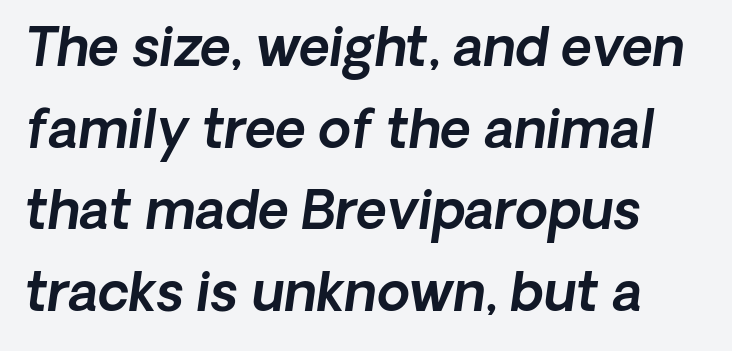
A typesetter would mark this as italic. The space between consecutive lines is moderate. Check the space under the baseline: it is left empty. Varying glyph widths throughout — classic text-font behaviour. Inter-character spacing is left at the font's built-in metrics.
